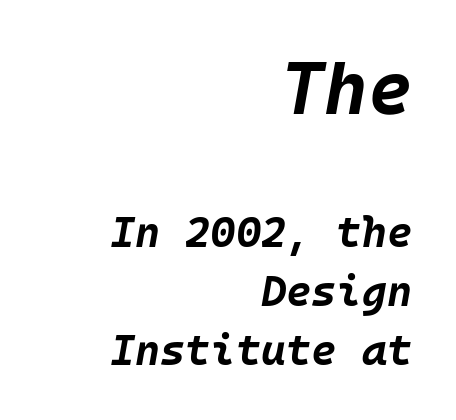
Rows of type keep a routine distance in the vertical direction. The typography opts for an oblique posture over an upright one. Each row of text sits above clean, open space. The first block has been scaled up relative to the second. This rendering uses right alignment, leaving the left contour irregular.
